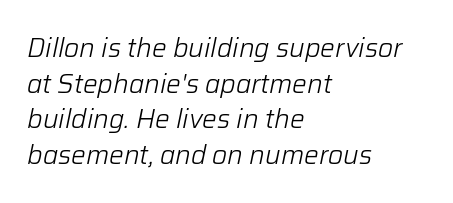
The image shows 26 px text type, italic (leaning right); set left-aligned, normal line spacing (1.37x), normal letter spacing, not underlined.
